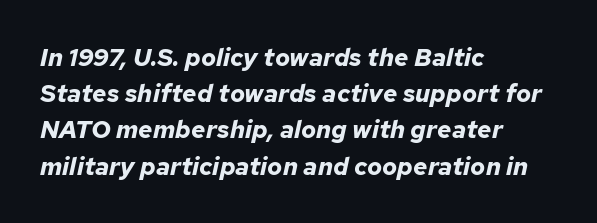
Q: Is the text bold? A: Yes.
Q: Is the text italic (slanted)? A: Yes, it leans right by about 12 degrees.
Q: Is the text underlined? A: No.
Q: How is the paragraph aligned? A: Left-aligned.
Q: Is the spacing between letters normal or unusually wide? A: Normal.
Q: Is the spacing between lines tight, normal or loose? A: Normal.
